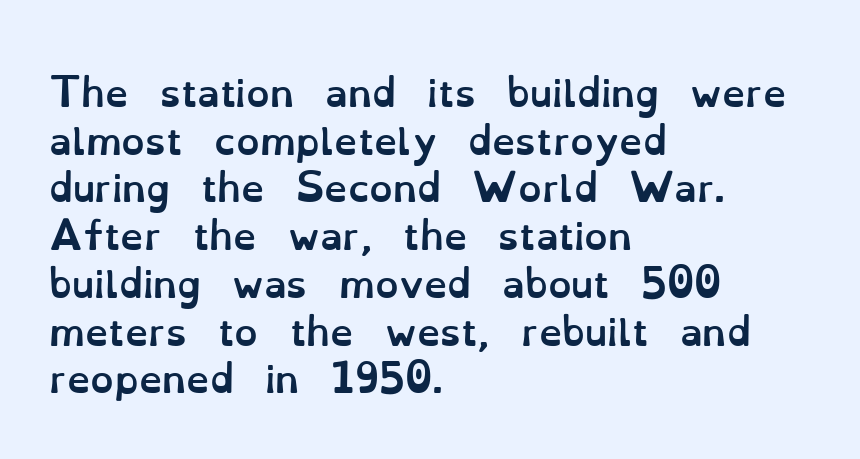
The image shows 37 px semibold type, upright; set left-aligned, normal line spacing (1.29x), normal letter spacing, not underlined; low stroke contrast and a small x-height.
